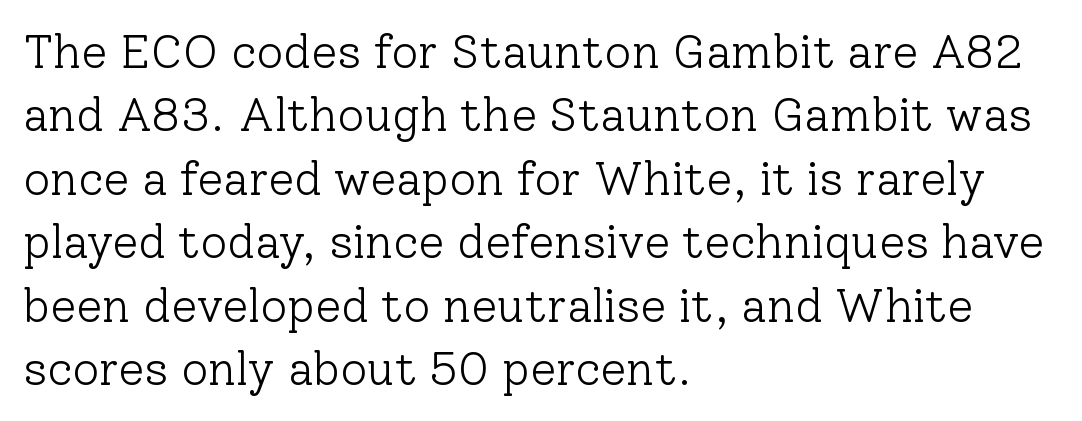
The image shows 47 px light serif type, upright; set left-aligned, normal line spacing (1.35x), normal letter spacing, not underlined; low stroke contrast and a medium x-height.
